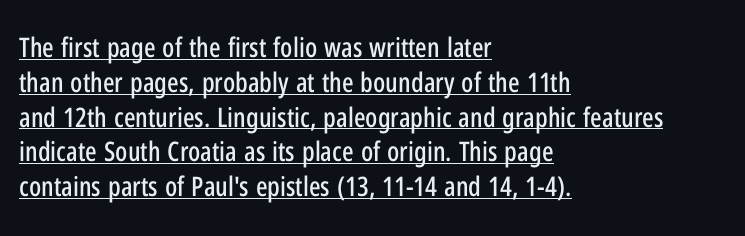
Q: Is the text italic (slanted)? A: No, it is upright.
Q: Is the text underlined? A: Yes.
Q: How is the paragraph aligned? A: Left-aligned.
Q: Is the spacing between letters normal or unusually wide? A: Normal.
Q: Is the spacing between lines tight, normal or loose? A: Normal.
